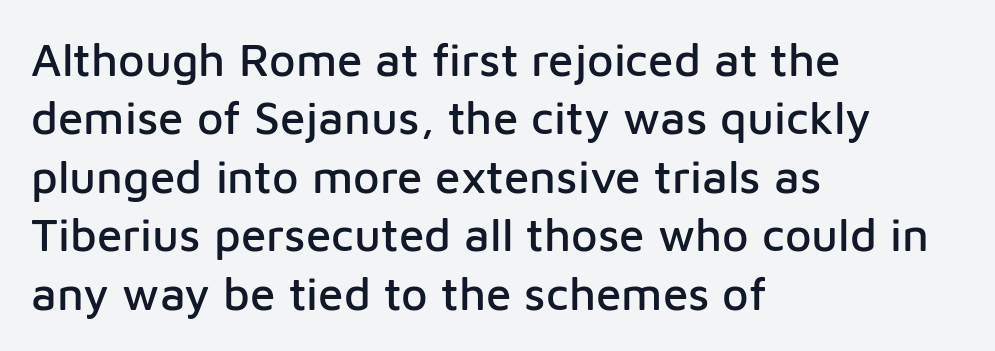
{"serif": "no", "italic": "no", "width": "normal", "stroke_contrast": "low", "x_height": "medium", "monospaced": "no", "underline": "no", "align": "left", "line_spacing": "normal", "line_spacing_ratio": 1.27, "letter_spacing": "normal", "letter_spacing_em": 0.0, "glyph_px": 46}
